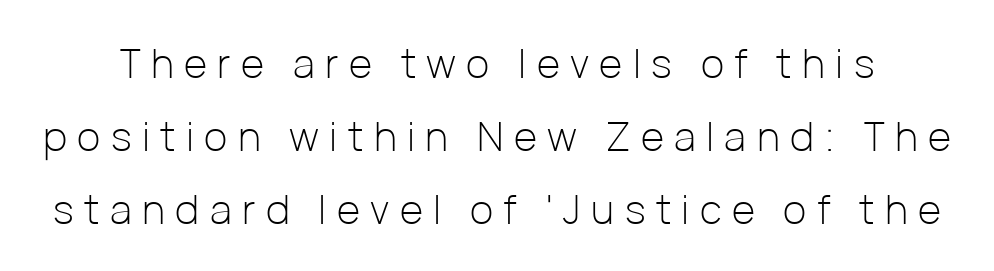
In terms of letterform style, serifs are entirely absent. The face looks like a standard text weight, possibly lighter. This sample has the flowing, uneven cadence of proportional lettering. Rule under the text: the space is simply empty. The gaps between neighbouring characters are conspicuously large. Ascenders rise straight up at ninety degrees.
